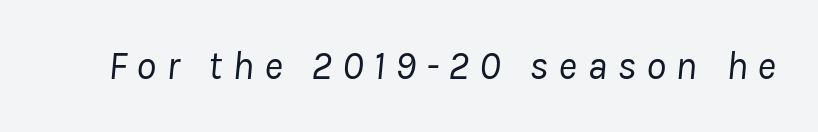
The image shows 40 px regular-weight type, italic (leaning right); set unusually wide letter spacing (+0.25 em), not underlined; low stroke contrast and a medium x-height.
